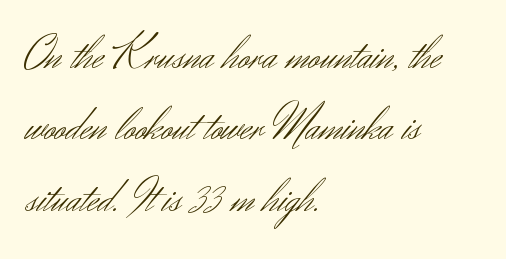
{"serif": "no", "bold": "no", "weight": "light", "width": "normal", "stroke_contrast": "medium", "x_height": "small", "monospaced": "no", "underline": "no", "align": "left", "line_spacing": "normal", "line_spacing_ratio": 1.55, "letter_spacing": "normal", "letter_spacing_em": 0.0, "glyph_px": 46}
